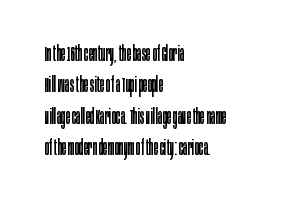
Each row of text sits above clean, open space. Italic? Not at all — the glyphs are vertical. Typeset ragged right — the left edge is the straight one. Each word holds together tightly as a unit, with standard inter-letter gaps. Interline gaps are of average width in this sample.
